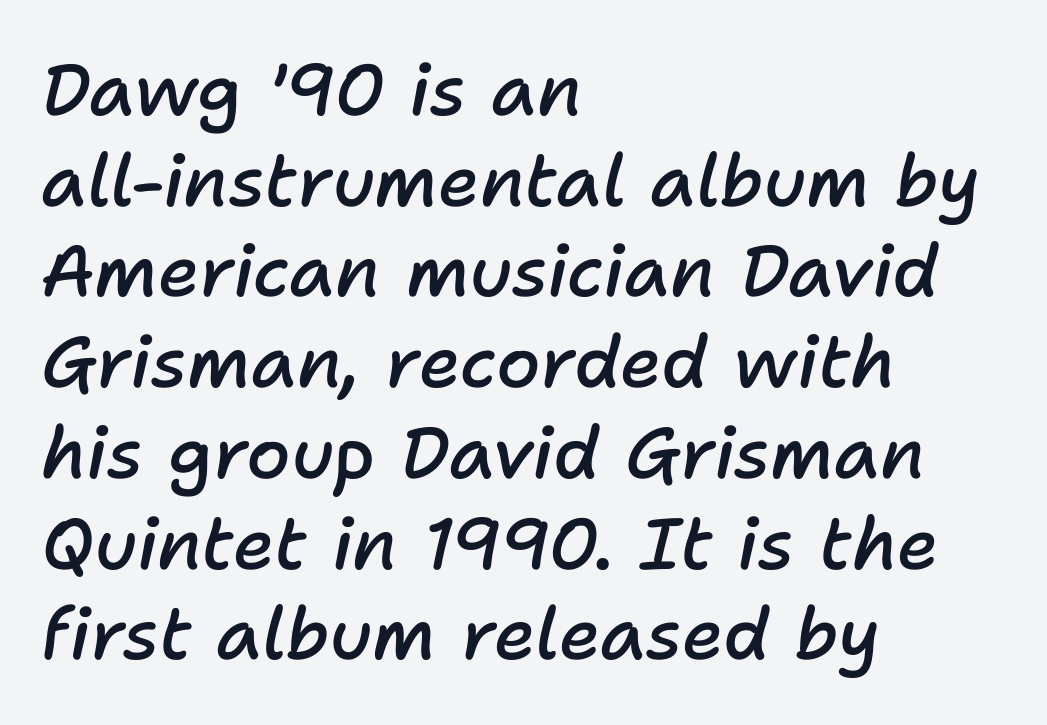
Q: Is the text bold? A: Semi-bold.
Q: Is the text italic (slanted)? A: Yes, it leans right by about 11 degrees.
Q: Is the text underlined? A: No.
Q: How is the paragraph aligned? A: Left-aligned.
Q: Is the spacing between letters normal or unusually wide? A: Normal.
Q: Is the spacing between lines tight, normal or loose? A: Normal.
Q: Width (condensed, normal, or wide)? A: Normal.
Q: Stroke contrast? A: Low.
Q: x-height? A: Medium.
Q: Monospaced? A: No.
